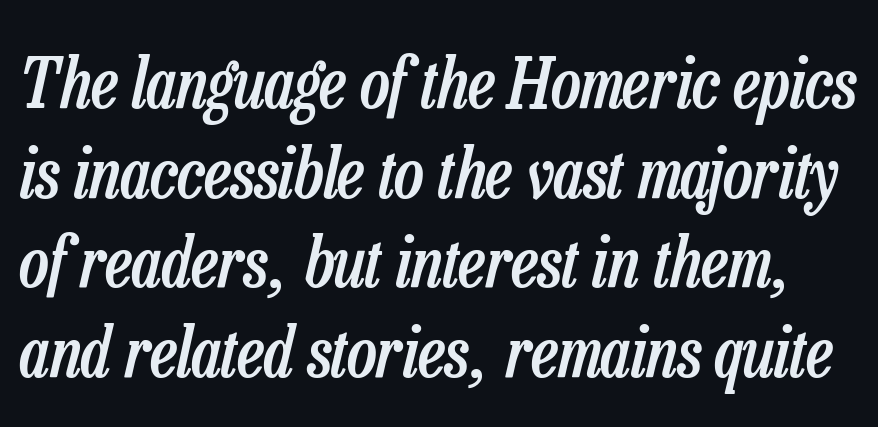
The image shows 70 px semibold, condensed type, italic (leaning right); set normal line spacing (1.28x), normal letter spacing, not underlined; low stroke contrast and a medium x-height.
